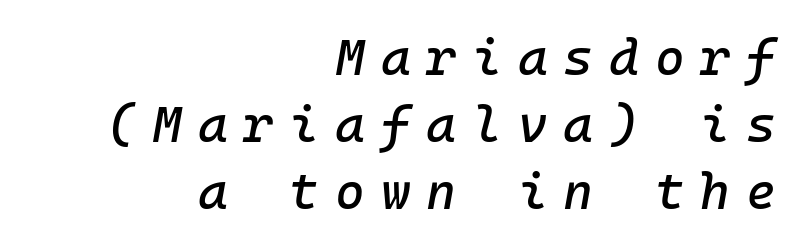
The image shows 51 px text type, italic (leaning right); set right-aligned, normal line spacing (1.31x), unusually wide letter spacing (+0.31 em), not underlined; low stroke contrast and a medium x-height.
